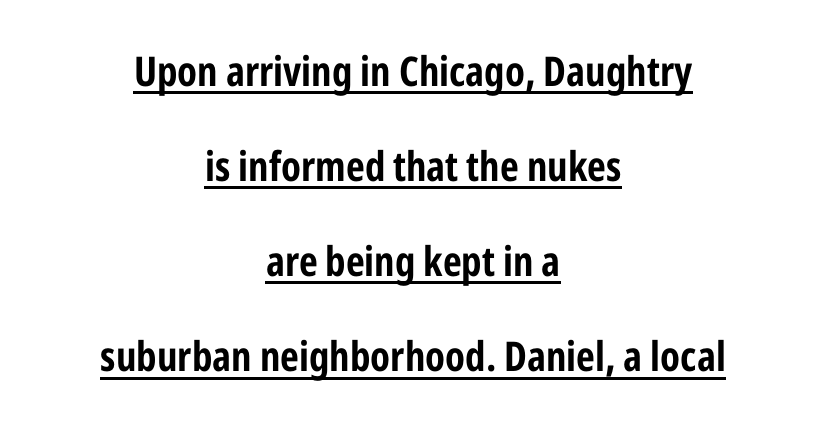
The image shows 41 px bold, condensed sans-serif type, upright; set centered, loose line spacing (2.32x), normal letter spacing, underlined; low stroke contrast and a medium x-height.
